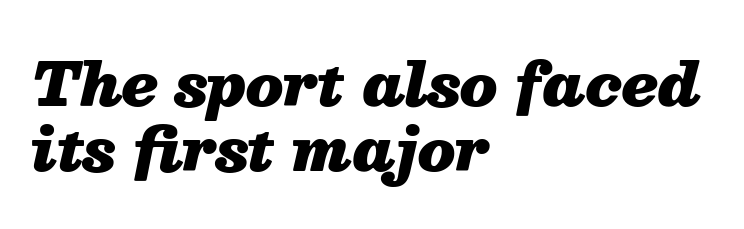
Q: Is the text bold? A: Yes.
Q: Is the text italic (slanted)? A: Yes, it leans right by about 13 degrees.
Q: Is the text underlined? A: No.
Q: How is the paragraph aligned? A: Left-aligned.
Q: Is the spacing between letters normal or unusually wide? A: Normal.
Q: Is the spacing between lines tight, normal or loose? A: Tight.
Q: Width (condensed, normal, or wide)? A: Normal.
Q: Stroke contrast? A: Medium.
Q: x-height? A: Medium.
Q: Monospaced? A: No.
